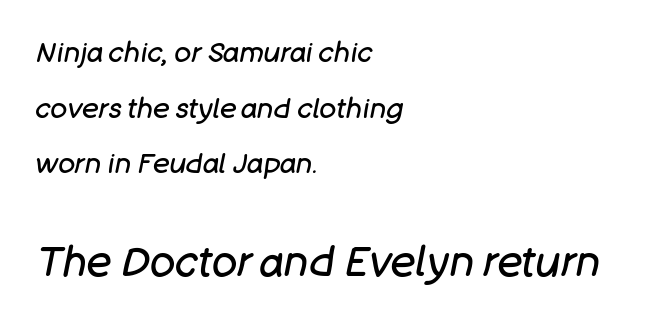
The image shows 42 px regular-weight type, italic (leaning right); set left-aligned, loose line spacing (1.99x), normal letter spacing, not underlined; the second (bottom) block is 1.5x larger; low stroke contrast and a large x-height.
